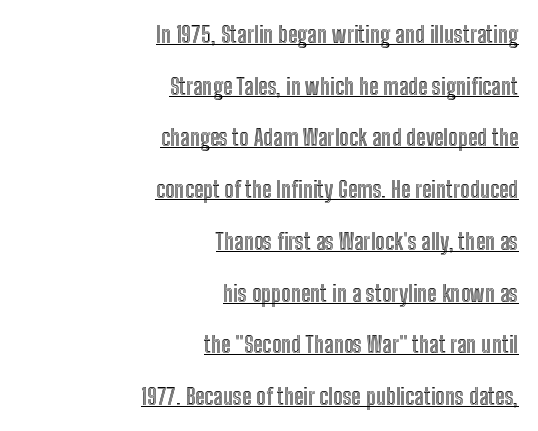
Q: Is the text italic (slanted)? A: No, it is upright.
Q: Is the text underlined? A: Yes.
Q: How is the paragraph aligned? A: Right-aligned.
Q: Is the spacing between letters normal or unusually wide? A: Normal.
Q: Is the spacing between lines tight, normal or loose? A: Loose.
